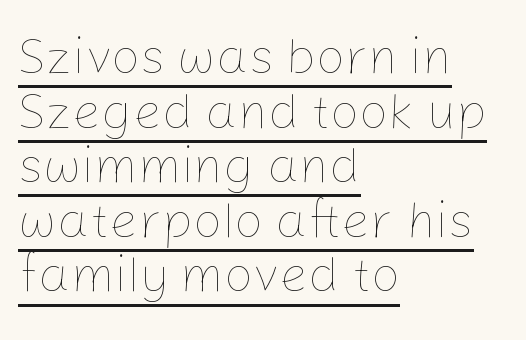
Q: Is the text bold? A: No.
Q: Is the text italic (slanted)? A: No, it is upright.
Q: Is the text underlined? A: Yes.
Q: How is the paragraph aligned? A: Left-aligned.
Q: Is the spacing between letters normal or unusually wide? A: Normal.
Q: Is the spacing between lines tight, normal or loose? A: Tight.
Q: Width (condensed, normal, or wide)? A: Normal.
Q: Stroke contrast? A: Low.
Q: x-height? A: Medium.
Q: Monospaced? A: No.
